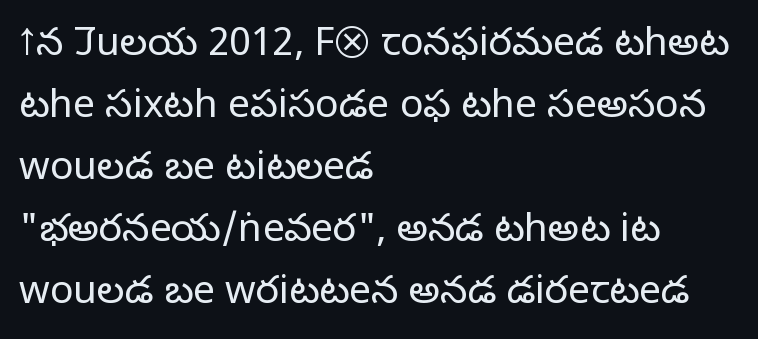
This block has exactly the height ordinary leading produces. This rendering employs a face without finishing strokes, i.e., a sans-serif. The gaps between neighbouring characters are ordinary and unremarkable. The strip under each line holds only bare page.
